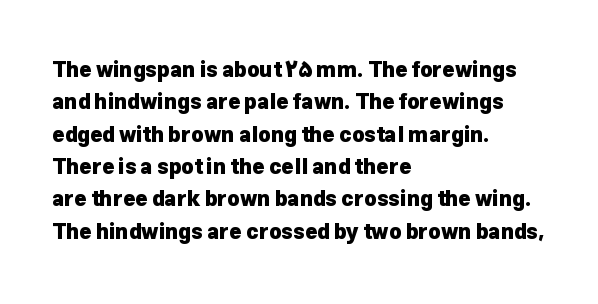
The image shows 21 px bold type, upright; set left-aligned, normal line spacing (1.54x), normal letter spacing, not underlined.
